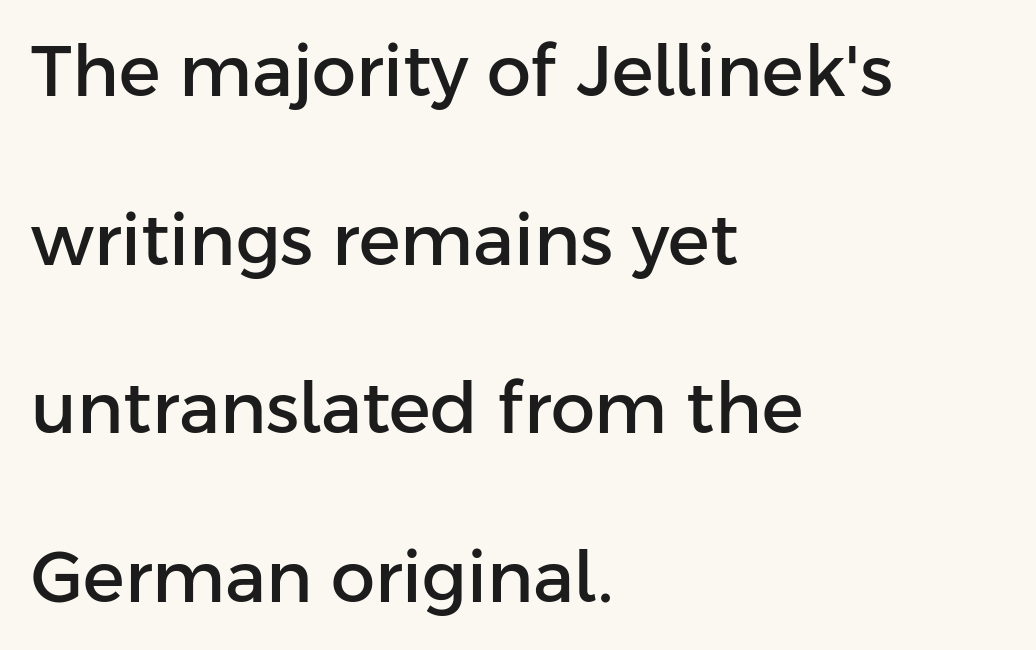
{"serif": "no", "italic": "no", "width": "normal", "stroke_contrast": "low", "x_height": "medium", "monospaced": "no", "underline": "no", "align": "left", "line_spacing": "loose", "line_spacing_ratio": 2.41, "letter_spacing": "normal", "letter_spacing_em": 0.0, "glyph_px": 70}
